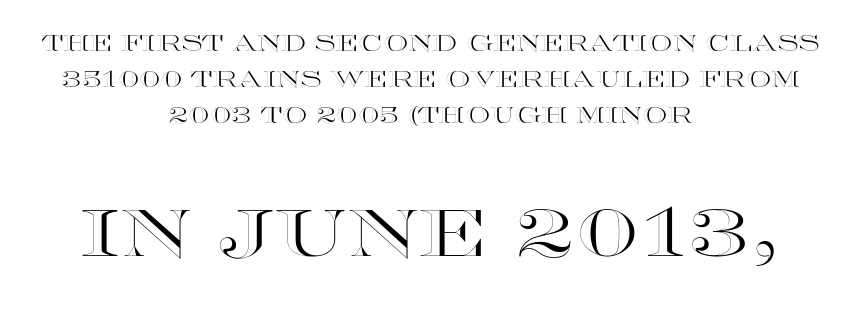
Q: Is the text italic (slanted)? A: No, it is upright.
Q: Is the text underlined? A: No.
Q: How is the paragraph aligned? A: Centered.
Q: Is the spacing between letters normal or unusually wide? A: Normal.
Q: Is the spacing between lines tight, normal or loose? A: Normal.
Q: Which block of text is set in a larger size, the first (top) or the second (bottom)? A: The second (bottom) one.
Q: Width (condensed, normal, or wide)? A: Wide.
Q: x-height? A: Large.
Q: Monospaced? A: No.
